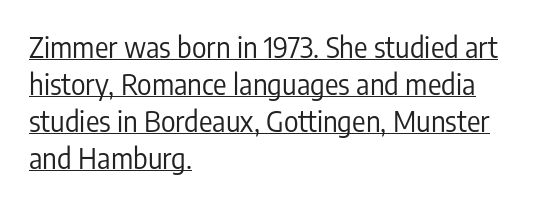
{"serif": "no", "italic": "no", "bold": "no", "weight": "regular", "width": "condensed", "stroke_contrast": "low", "x_height": "medium", "monospaced": "no", "underline": "yes", "align": "left", "line_spacing": "normal", "line_spacing_ratio": 1.32, "letter_spacing": "normal", "letter_spacing_em": 0.0, "glyph_px": 28}
